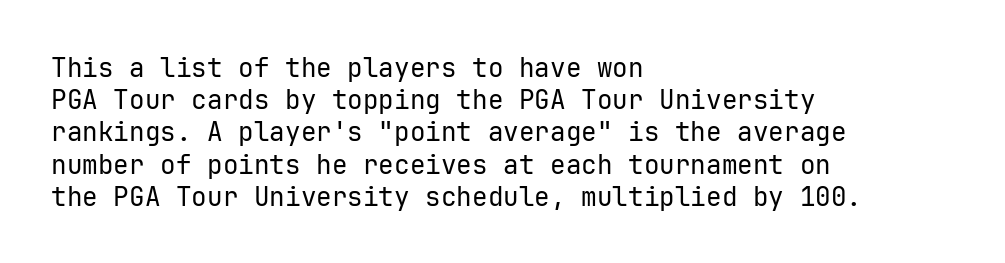
Q: Is the text bold? A: No.
Q: Is the text italic (slanted)? A: No, it is upright.
Q: Is the text underlined? A: No.
Q: How is the paragraph aligned? A: Left-aligned.
Q: Is the spacing between letters normal or unusually wide? A: Normal.
